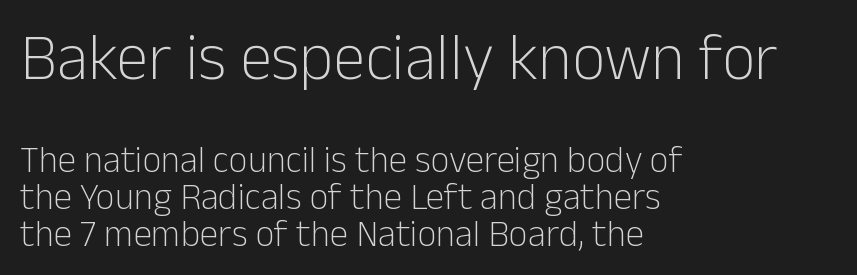
Is the lower block the larger one? No — the upper block carries the bigger type. The typesetting does not lean heavy: it is not bold. Bare-footed words on every line. Nope, no serifs anywhere on these letters.
